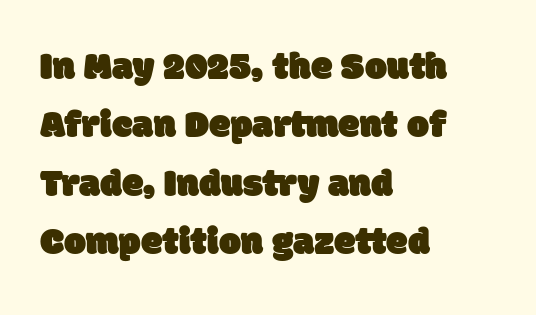
These lines stack with their left ends in a neat column. Vertical spacing — default. Font category for this specimen: sans-serif. A typesetter would call this proportional, since set widths differ per character. Unmarked baselines from the first word to the last. Tracking here is standard; glyphs follow each other at the usual distance.
